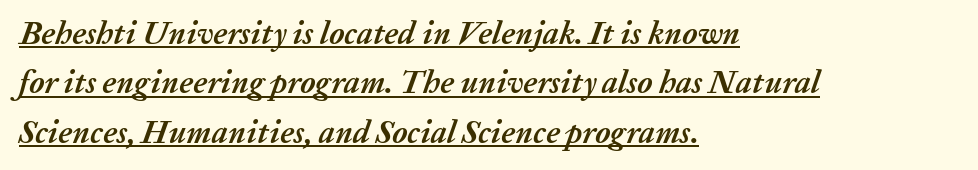
{"italic": "yes", "lean": "right", "slant_degrees": 20, "bold": "yes", "weight": "semibold", "width": "normal", "stroke_contrast": "medium", "x_height": "medium", "monospaced": "no", "underline": "yes", "align": "left", "line_spacing": "normal", "line_spacing_ratio": 1.54, "letter_spacing": "normal", "letter_spacing_em": 0.0, "glyph_px": 32}
